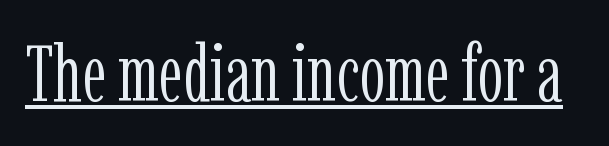
The image shows 80 px light, condensed serif type, upright; set normal letter spacing, underlined; low stroke contrast and a medium x-height.
